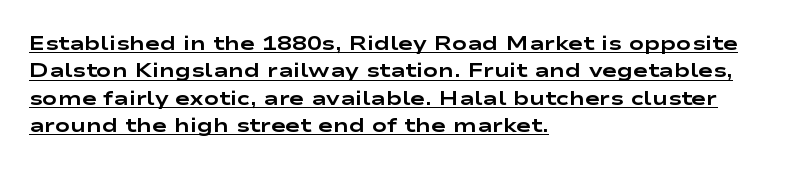
The image shows 20 px bold type, upright; set left-aligned, normal line spacing (1.37x), normal letter spacing, underlined.
